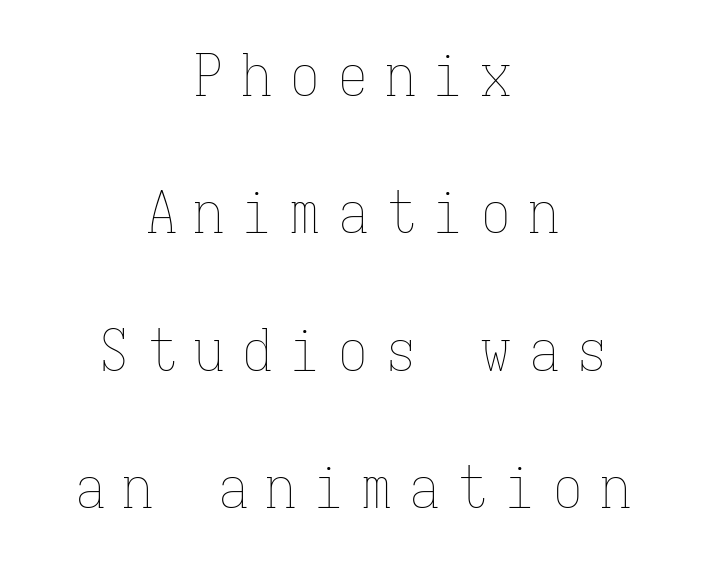
Summary of vertical rhythm: relaxed, with wide interline spacing. Italic? Not at all — the glyphs are vertical. Check under the words: just untouched page. Nothing heavy about these letters — not bold at all.
